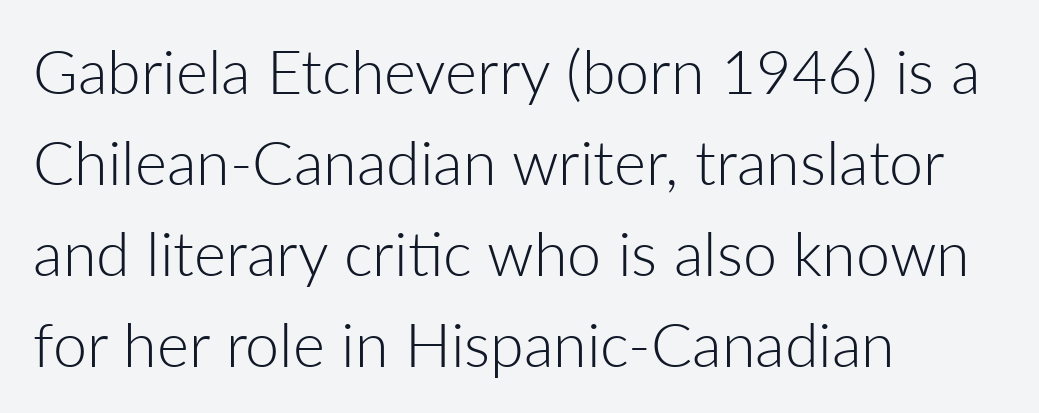
Look at the tracking — it's just the regular setting, nothing added. No letter is thick-stroked: the sample isn't bold. Characters remain perfectly vertical along every line. This block has exactly the height ordinary leading produces. Note the varied advance widths — an 'i' is clearly narrower than an 'm'.
